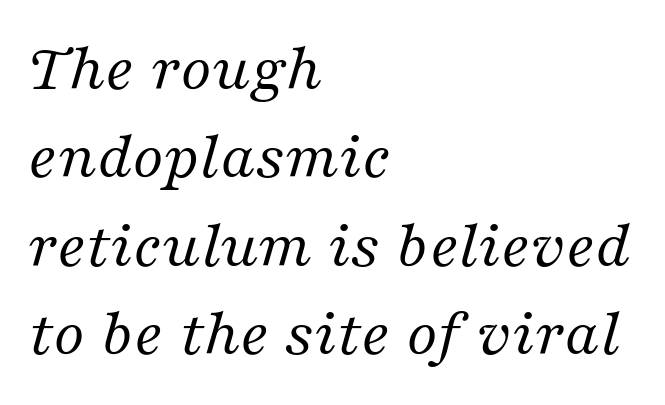
Q: Is the text bold? A: No.
Q: Is the text italic (slanted)? A: Yes, it leans right by about 16 degrees.
Q: Is the typeface a serif or a sans-serif typeface? A: Serif.
Q: Is the text underlined? A: No.
Q: How is the paragraph aligned? A: Left-aligned.
Q: Is the spacing between letters normal or unusually wide? A: Normal.
Q: Is the spacing between lines tight, normal or loose? A: Normal.
Q: Width (condensed, normal, or wide)? A: Normal.
Q: Stroke contrast? A: Medium.
Q: x-height? A: Medium.
Q: Monospaced? A: No.
